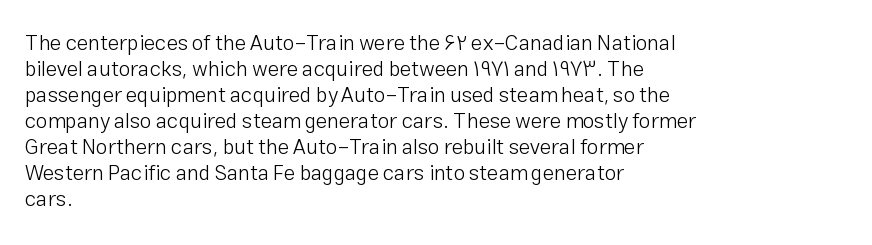
Q: Is the text bold? A: No.
Q: Is the text italic (slanted)? A: No, it is upright.
Q: Is the text underlined? A: No.
Q: How is the paragraph aligned? A: Left-aligned.
Q: Is the spacing between letters normal or unusually wide? A: Normal.
